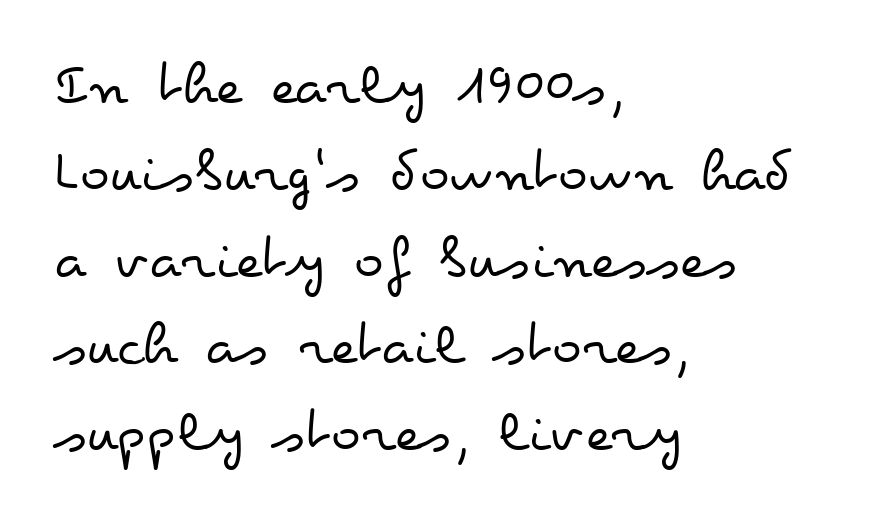
{"italic": "no", "bold": "no", "weight": "regular", "width": "wide", "stroke_contrast": "low", "x_height": "small", "monospaced": "no", "underline": "no", "align": "left", "line_spacing": "normal", "line_spacing_ratio": 1.4, "letter_spacing": "normal", "letter_spacing_em": 0.0, "glyph_px": 62}
